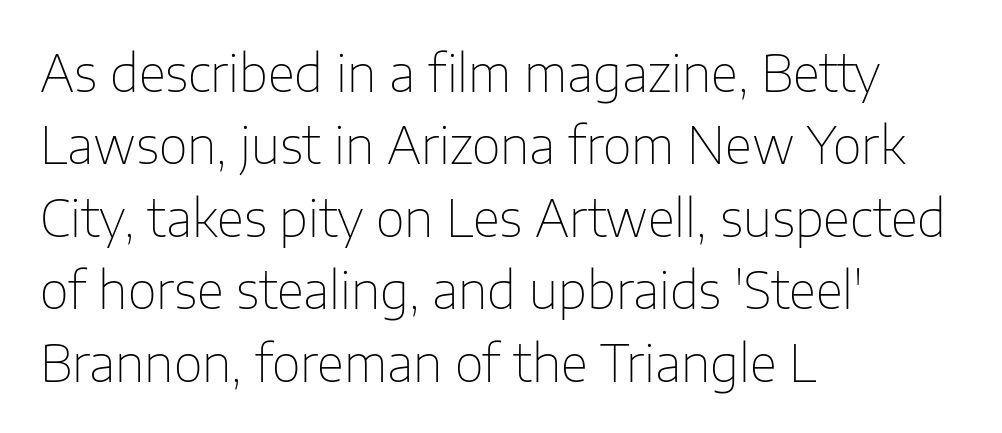
The image shows 50 px thin sans-serif type, upright; set left-aligned, normal line spacing (1.45x), normal letter spacing, not underlined; low stroke contrast and a medium x-height.
